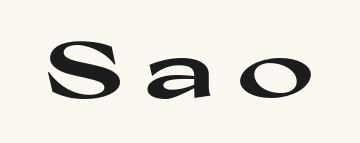
The image shows 75 px heavy, wide sans-serif type, upright; set unusually wide letter spacing (+0.27 em), not underlined; high stroke contrast and a medium x-height.
